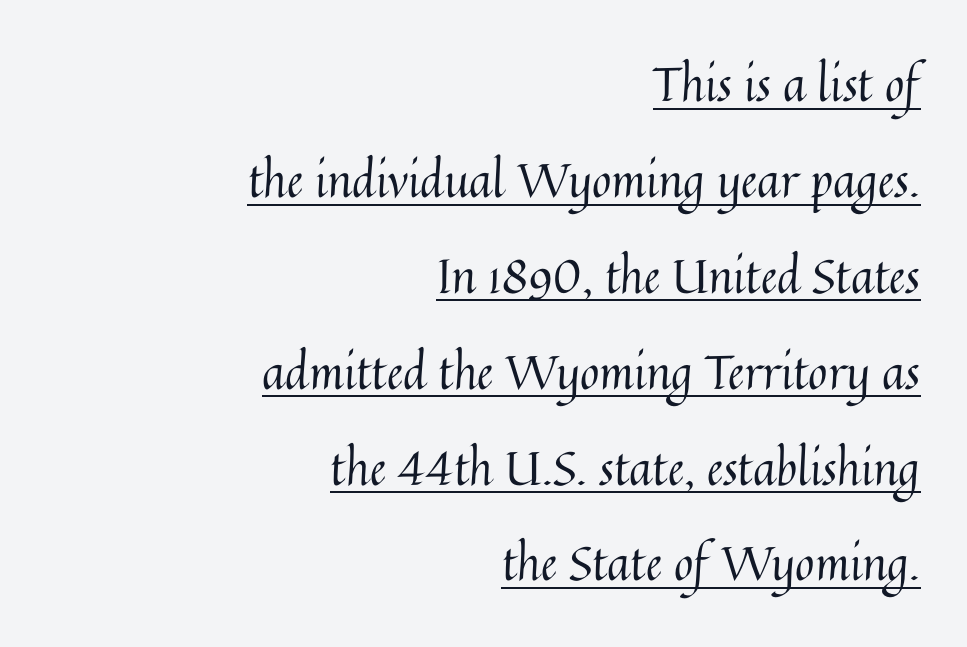
The image shows 47 px regular-weight type; set right-aligned, loose line spacing (2.04x), normal letter spacing, underlined; medium stroke contrast and a medium x-height.
